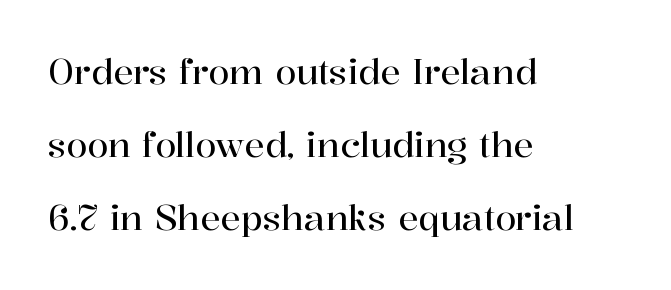
Typographically, this falls in the serif category. You can tell it's not italic because the verticals are truly vertical. The zone under the glyphs is completely vacant. The setting favours the left margin, as ordinary paragraphs usually do. The passage shown is typed in a proportional face where columns would drift.
